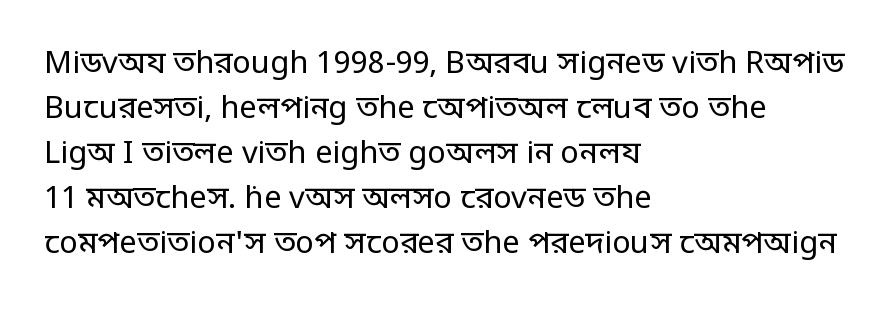
Q: Is the text bold? A: No.
Q: Is the text italic (slanted)? A: No, it is upright.
Q: Is the typeface a serif or a sans-serif typeface? A: Sans-serif.
Q: Is the text underlined? A: No.
Q: How is the paragraph aligned? A: Left-aligned.
Q: Is the spacing between letters normal or unusually wide? A: Normal.
Q: Is the spacing between lines tight, normal or loose? A: Normal.
Q: Width (condensed, normal, or wide)? A: Condensed.
Q: Stroke contrast? A: Low.
Q: Monospaced? A: No.
